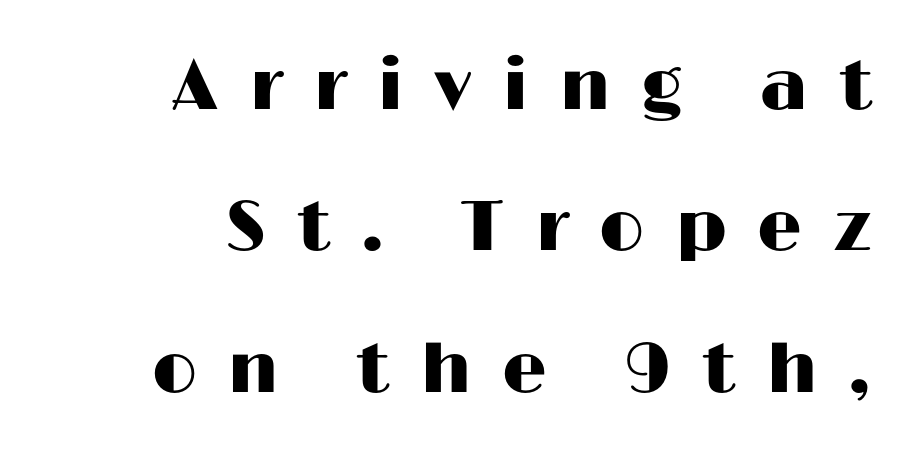
Here the designer chose a conventional face with non-uniform glyph widths. Serif or sans? Sans — the stroke terminals are bare. Horizontal bands of white between lines are thick stripes. The specimen omits any rule beneath the text block's lines.
